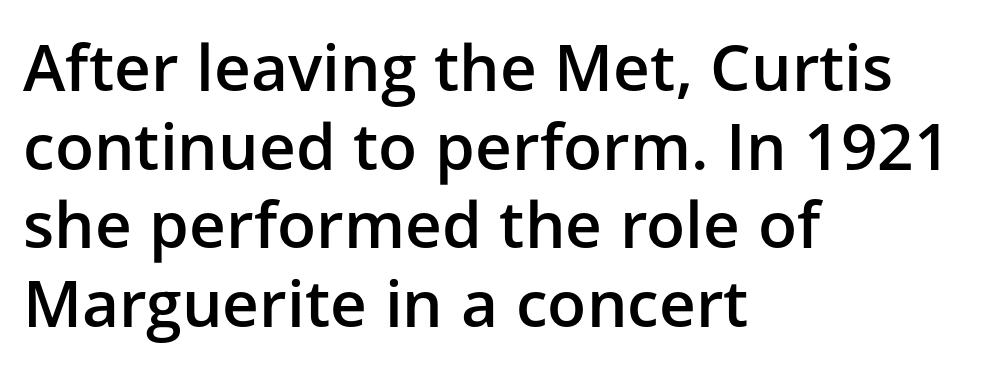
{"serif": "no", "italic": "no", "bold": "semi", "weight": "semibold", "width": "normal", "stroke_contrast": "low", "x_height": "medium", "monospaced": "no", "underline": "no", "align": "left", "line_spacing_ratio": 1.23, "letter_spacing": "normal", "letter_spacing_em": 0.0, "glyph_px": 64}
